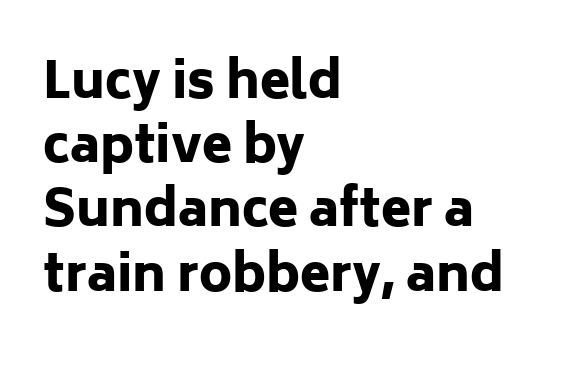
Q: Is the text bold? A: Yes.
Q: Is the text italic (slanted)? A: No, it is upright.
Q: Is the typeface a serif or a sans-serif typeface? A: Sans-serif.
Q: Is the text underlined? A: No.
Q: How is the paragraph aligned? A: Left-aligned.
Q: Is the spacing between letters normal or unusually wide? A: Normal.
Q: Is the spacing between lines tight, normal or loose? A: Normal.
Q: Width (condensed, normal, or wide)? A: Normal.
Q: Stroke contrast? A: Low.
Q: x-height? A: Medium.
Q: Monospaced? A: No.
